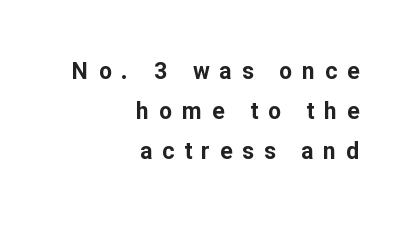
Students, note that the glyphs here are deliberately spaced far apart. Just letters on the line, the space beneath them empty. When letters stand straight like this, we call the style roman or upright. The lines are quadded right. Caption: bold face, heavy strokes.
